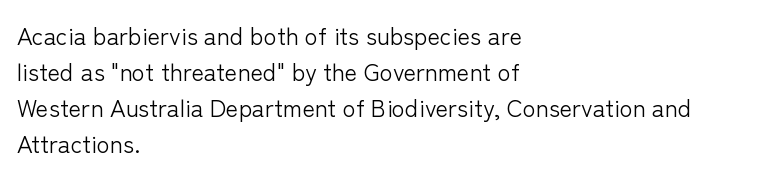
{"italic": "no", "bold": "no", "underline": "no", "align": "left", "line_spacing": "normal", "line_spacing_ratio": 1.5, "letter_spacing": "normal", "letter_spacing_em": 0.0, "glyph_px": 24}
